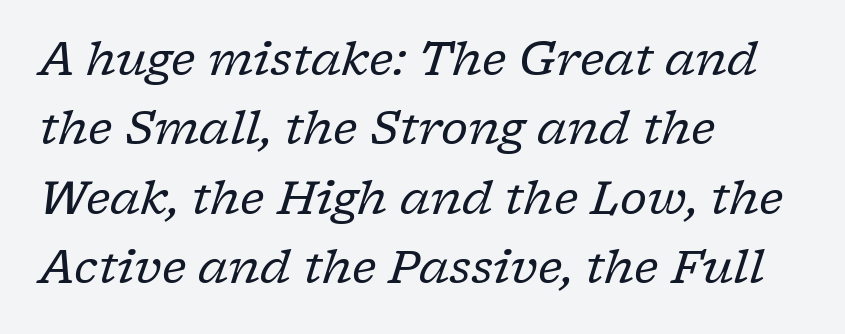
Q: Is the text bold? A: No.
Q: Is the text italic (slanted)? A: Yes, it leans right by about 17 degrees.
Q: Is the typeface a serif or a sans-serif typeface? A: Serif.
Q: Is the text underlined? A: No.
Q: How is the paragraph aligned? A: Left-aligned.
Q: Is the spacing between letters normal or unusually wide? A: Normal.
Q: Is the spacing between lines tight, normal or loose? A: Normal.
Q: Width (condensed, normal, or wide)? A: Normal.
Q: Stroke contrast? A: Low.
Q: x-height? A: Medium.
Q: Monospaced? A: No.
